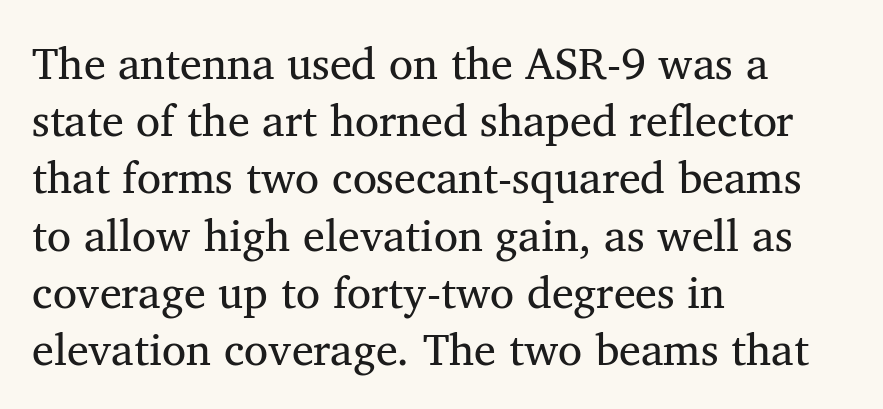
The image shows 44 px regular-weight serif type, upright; set left-aligned, normal line spacing (1.3x), normal letter spacing, not underlined; medium stroke contrast and a medium x-height.
